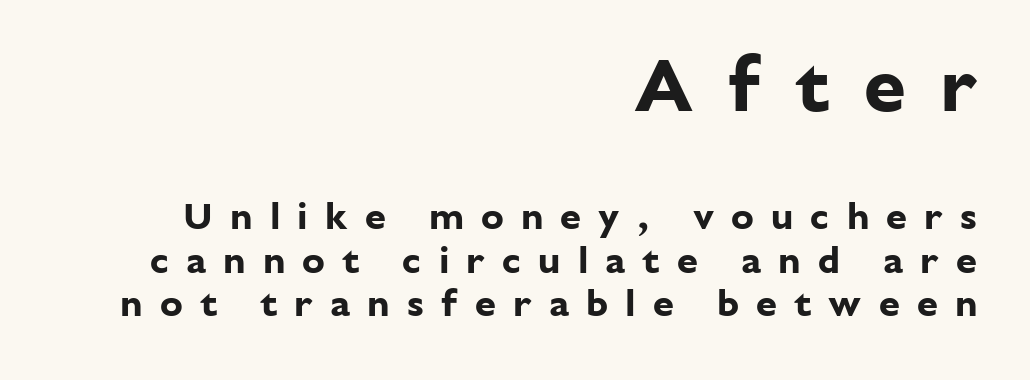
{"serif": "no", "italic": "no", "bold": "yes", "weight": "bold", "width": "normal", "stroke_contrast": "low", "x_height": "medium", "monospaced": "no", "underline": "no", "align": "right", "line_spacing": "tight", "line_spacing_ratio": 1.14, "letter_spacing": "wide", "letter_spacing_em": 0.45, "larger_block": "first", "size_ratio": 2.0, "glyph_px": 76}
